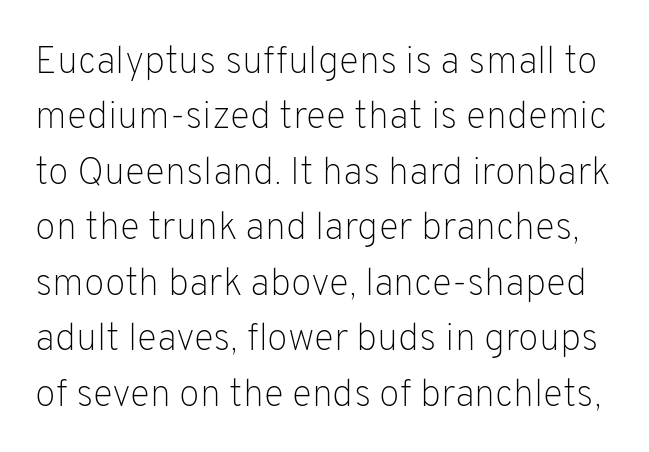
{"serif": "no", "italic": "no", "bold": "no", "weight": "light", "width": "normal", "stroke_contrast": "low", "x_height": "medium", "monospaced": "no", "underline": "no", "line_spacing": "normal", "line_spacing_ratio": 1.46, "letter_spacing": "normal", "letter_spacing_em": 0.0, "glyph_px": 38}
